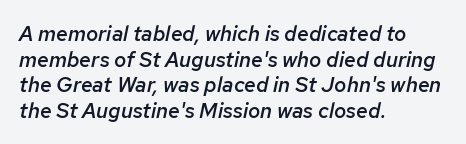
Students, this is semibold: more ink than regular, less than bold. Descenders hang freely into open space. The letters sit at their default tracking, neither squeezed nor spread. Rendered with sloped, italic letterforms. Reading down the block, your eye returns to a fixed left position each line.
